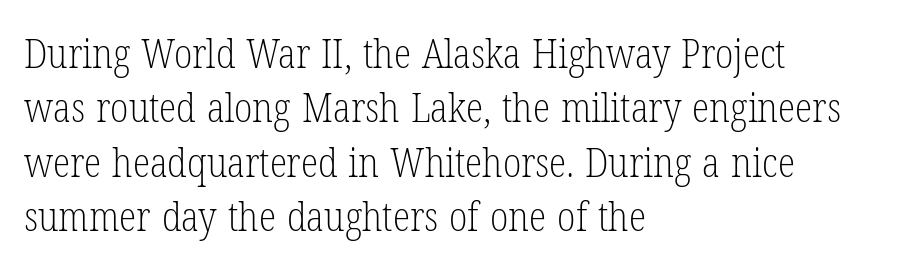
{"serif": "yes", "italic": "no", "bold": "no", "weight": "light", "width": "condensed", "stroke_contrast": "low", "x_height": "medium", "monospaced": "no", "underline": "no", "align": "left", "line_spacing": "normal", "line_spacing_ratio": 1.36, "letter_spacing": "normal", "letter_spacing_em": 0.0, "glyph_px": 40}
